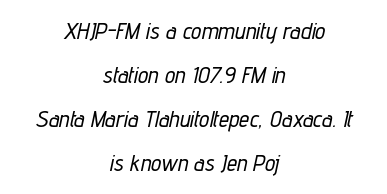
The image shows 23 px text type, italic (leaning right); set centered, loose line spacing (1.92x), normal letter spacing, not underlined.
